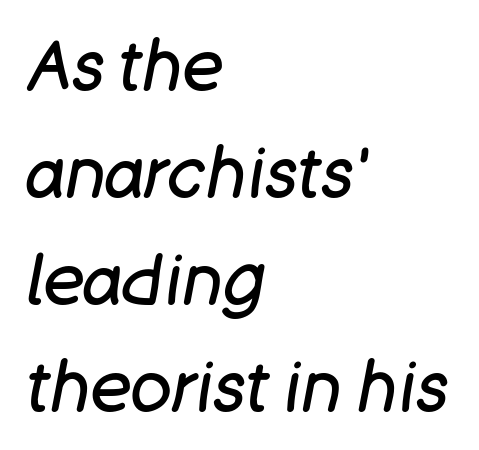
{"italic": "yes", "lean": "right", "slant_degrees": 11, "bold": "no", "weight": "regular", "width": "normal", "stroke_contrast": "low", "x_height": "large", "monospaced": "no", "underline": "no", "align": "left", "line_spacing": "normal", "line_spacing_ratio": 1.55, "letter_spacing": "normal", "letter_spacing_em": 0.0, "glyph_px": 69}
